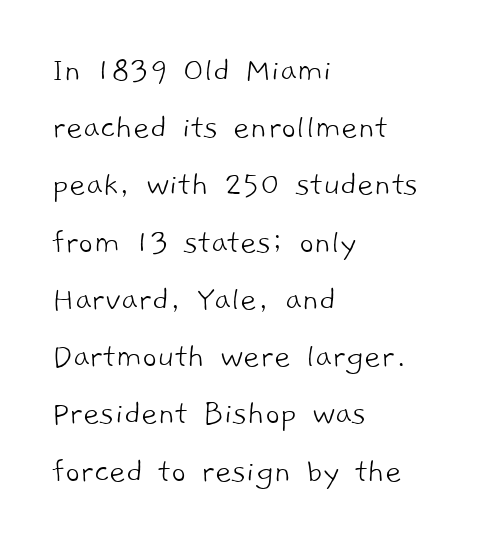
The image shows 36 px light sans-serif type; set left-aligned, normal line spacing (1.59x), normal letter spacing, not underlined; low stroke contrast and a medium x-height.
